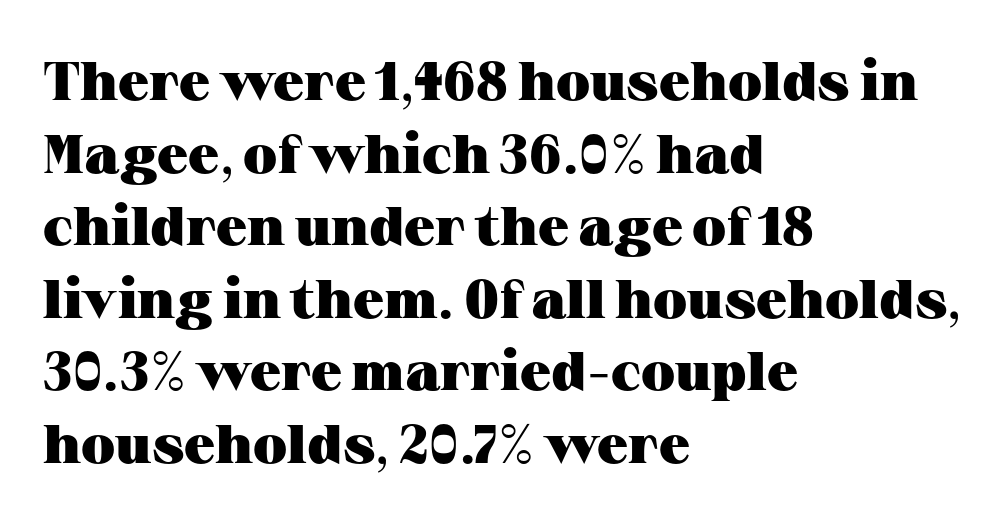
The image shows 55 px heavy, wide serif type, upright; set left-aligned, normal line spacing (1.32x), normal letter spacing, not underlined; medium stroke contrast and a medium x-height.
